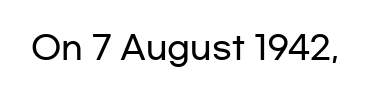
{"serif": "no", "italic": "no", "width": "wide", "stroke_contrast": "low", "x_height": "medium", "monospaced": "no", "underline": "no", "letter_spacing": "normal", "letter_spacing_em": 0.0, "glyph_px": 32}
